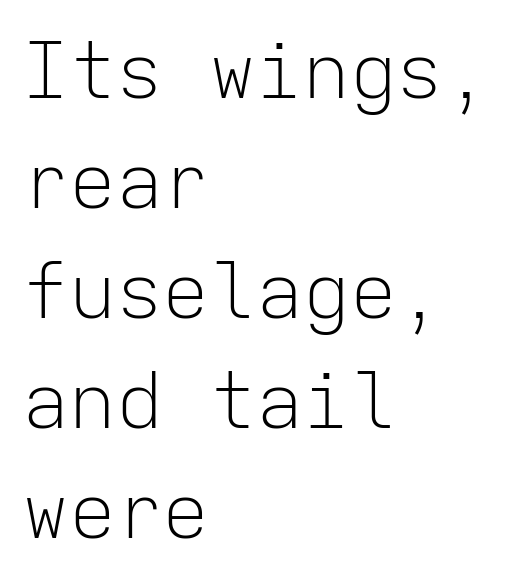
The image shows 78 px light sans-serif type, upright, monospaced; set left-aligned, normal line spacing (1.41x), normal letter spacing, not underlined; low stroke contrast and a medium x-height.
